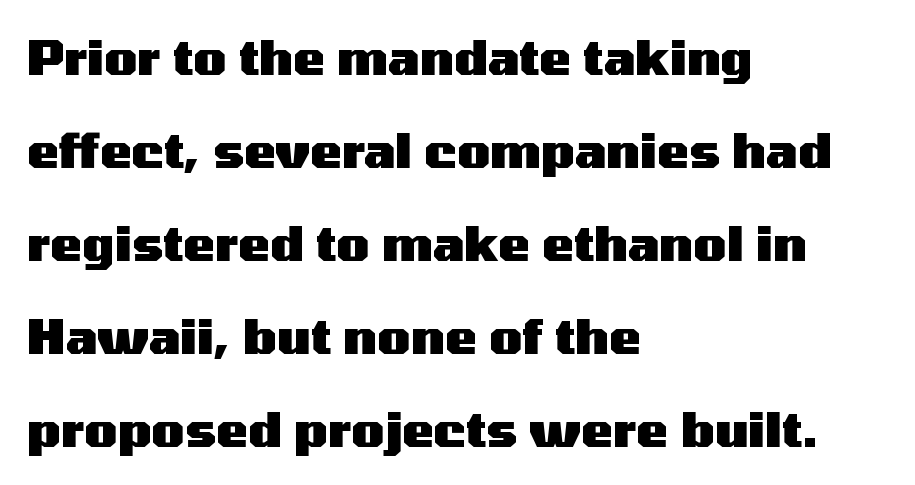
Vertical spacing — loose. In CSS terms this would be text-align: left. Note the varied advance widths — an 'i' is clearly narrower than an 'm'. It's the straight-up-and-down kind of type.
